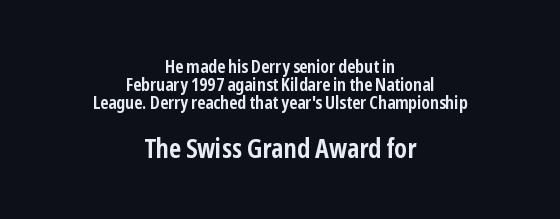
Q: Is the text bold? A: Yes.
Q: Is the text italic (slanted)? A: No, it is upright.
Q: Is the text underlined? A: No.
Q: How is the paragraph aligned? A: Centered.
Q: Is the spacing between letters normal or unusually wide? A: Normal.
Q: Is the spacing between lines tight, normal or loose? A: Tight.
Q: Which block of text is set in a larger size, the first (top) or the second (bottom)? A: The second (bottom) one.
